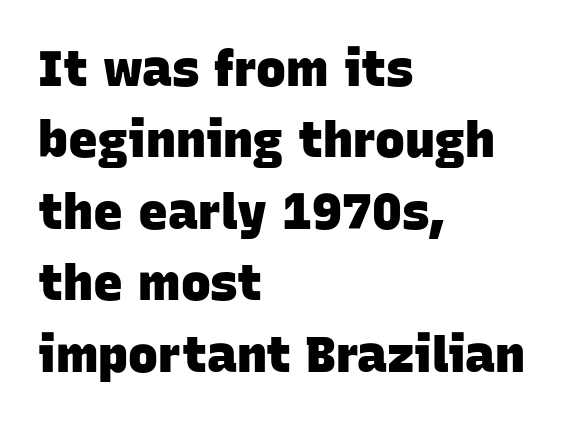
{"serif": "no", "bold": "yes", "weight": "heavy", "width": "normal", "stroke_contrast": "low", "x_height": "large", "monospaced": "no", "underline": "no", "align": "left", "line_spacing": "normal", "line_spacing_ratio": 1.43, "letter_spacing": "normal", "letter_spacing_em": 0.0, "glyph_px": 50}
